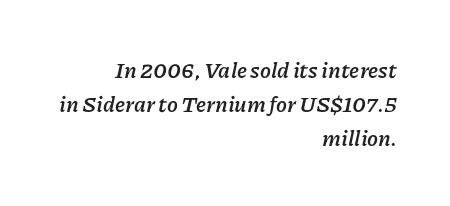
The typesetting leans heavy: a genuine bold. Short and long lines alike share a common ending point at right. Does extra space separate the letters? No, they use regular spacing. Every character sits at an angle, as italics do. Honestly, the row spacing looks completely unremarkable. Underline: absent.
